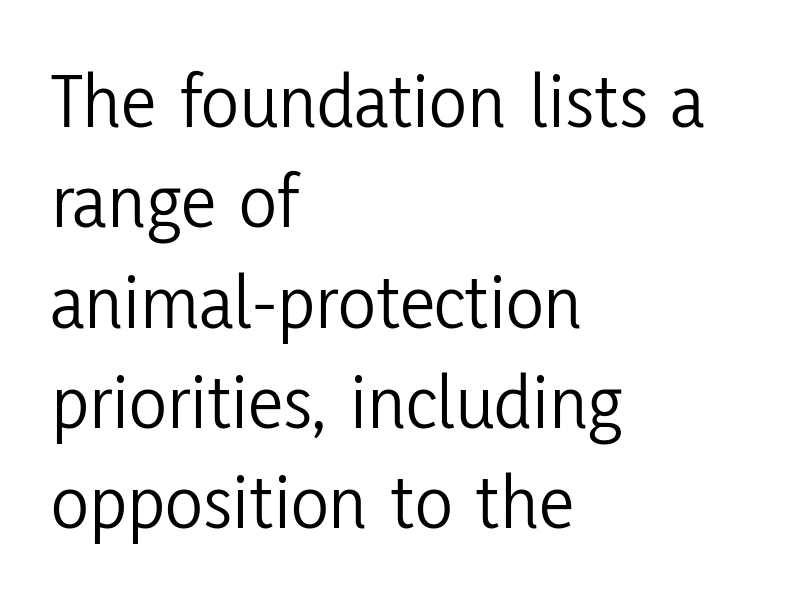
The image shows 79 px light, condensed sans-serif type, upright; set left-aligned, normal line spacing (1.27x), normal letter spacing, not underlined; low stroke contrast and a medium x-height.
